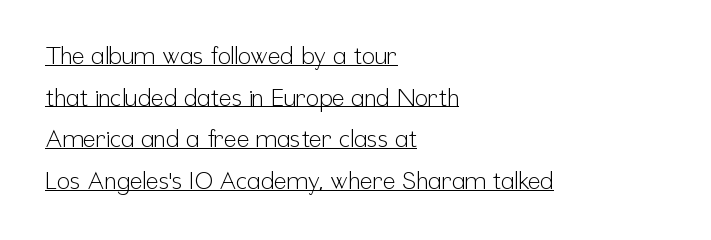
{"italic": "no", "bold": "no", "underline": "yes", "align": "left", "line_spacing_ratio": 1.73, "letter_spacing": "normal", "letter_spacing_em": 0.0, "glyph_px": 24}
